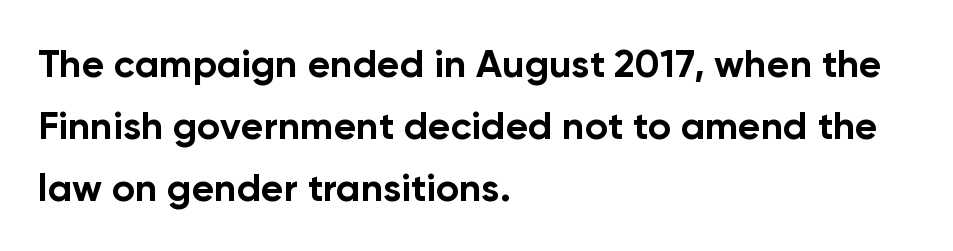
{"serif": "no", "italic": "no", "bold": "yes", "weight": "bold", "width": "normal", "stroke_contrast": "low", "x_height": "medium", "monospaced": "no", "underline": "no", "align": "left", "line_spacing": "normal", "line_spacing_ratio": 1.59, "letter_spacing": "normal", "letter_spacing_em": 0.0, "glyph_px": 39}
